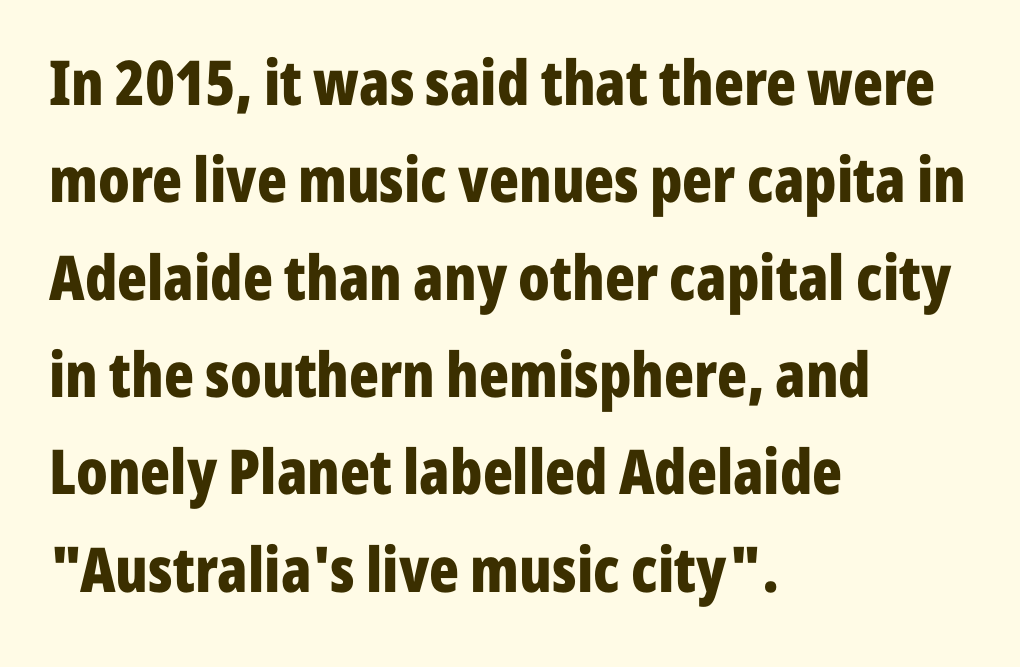
The image shows 62 px bold, condensed sans-serif type, upright; set left-aligned, normal line spacing (1.57x), normal letter spacing, not underlined; low stroke contrast and a medium x-height.
